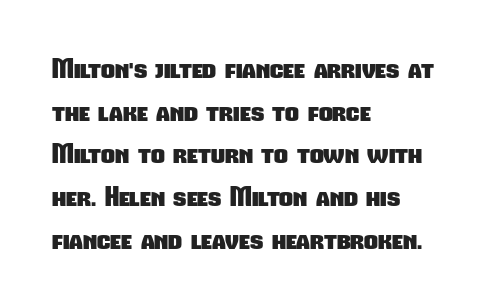
The image shows 27 px bold type; set left-aligned, normal line spacing (1.58x), normal letter spacing, not underlined.
